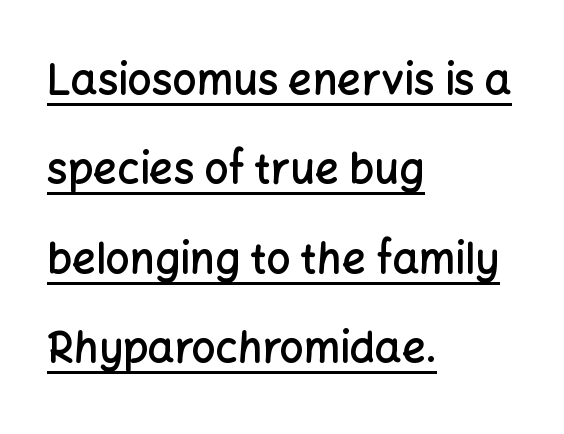
The image shows 42 px semibold sans-serif type, upright; set left-aligned, loose line spacing (2.13x), normal letter spacing, underlined; low stroke contrast and a medium x-height.
